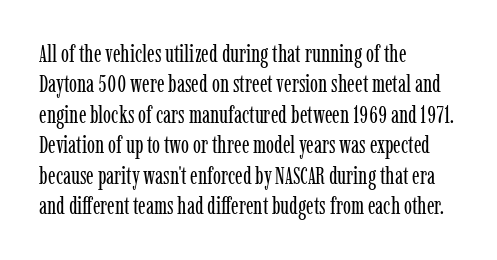
{"italic": "no", "bold": "no", "underline": "no", "align": "left", "line_spacing": "normal", "line_spacing_ratio": 1.27, "letter_spacing": "normal", "letter_spacing_em": 0.0, "glyph_px": 24}
